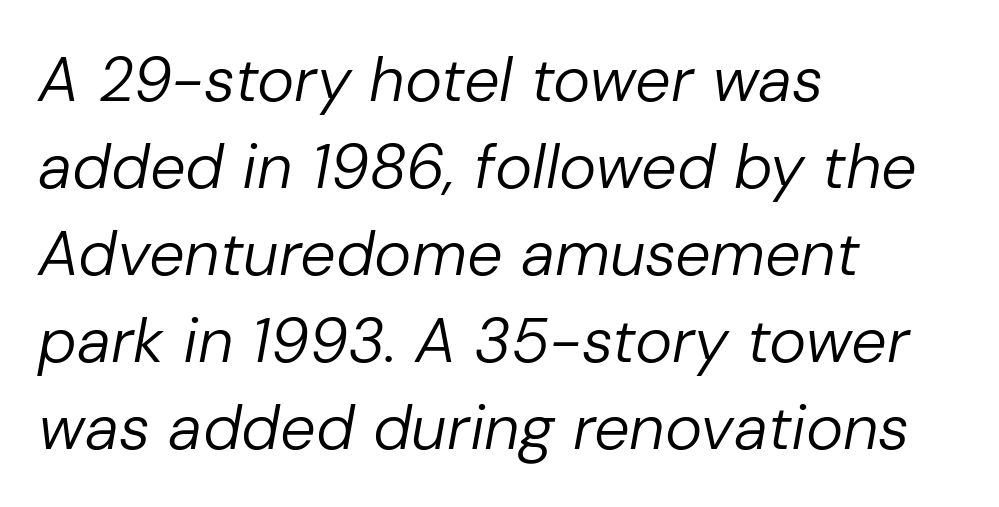
Q: Is the text bold? A: No.
Q: Is the text italic (slanted)? A: Yes, it leans right by about 10 degrees.
Q: Is the text underlined? A: No.
Q: How is the paragraph aligned? A: Left-aligned.
Q: Is the spacing between letters normal or unusually wide? A: Normal.
Q: Is the spacing between lines tight, normal or loose? A: Normal.
Q: Width (condensed, normal, or wide)? A: Normal.
Q: Stroke contrast? A: Low.
Q: x-height? A: Medium.
Q: Monospaced? A: No.
